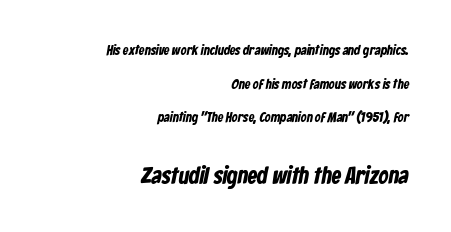
Q: Is the text bold? A: Yes.
Q: Is the text underlined? A: No.
Q: How is the paragraph aligned? A: Right-aligned.
Q: Is the spacing between letters normal or unusually wide? A: Normal.
Q: Is the spacing between lines tight, normal or loose? A: Loose.
Q: Which block of text is set in a larger size, the first (top) or the second (bottom)? A: The second (bottom) one.
